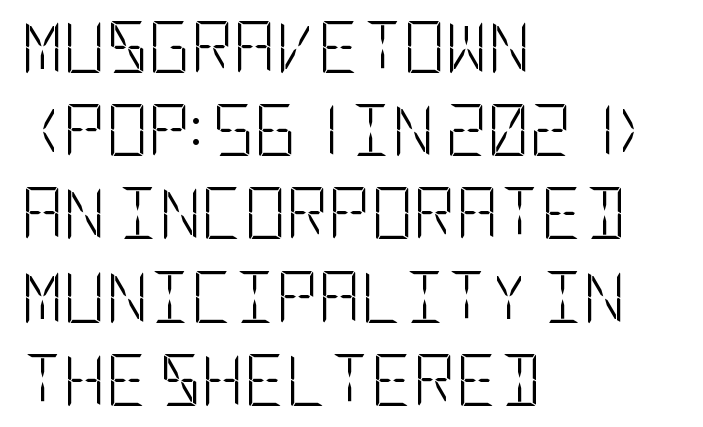
{"serif": "no", "italic": "no", "bold": "no", "weight": "light", "width": "condensed", "stroke_contrast": "low", "x_height": "large", "underline": "no", "align": "left", "line_spacing": "normal", "line_spacing_ratio": 1.6, "letter_spacing": "normal", "letter_spacing_em": 0.0, "glyph_px": 52}
